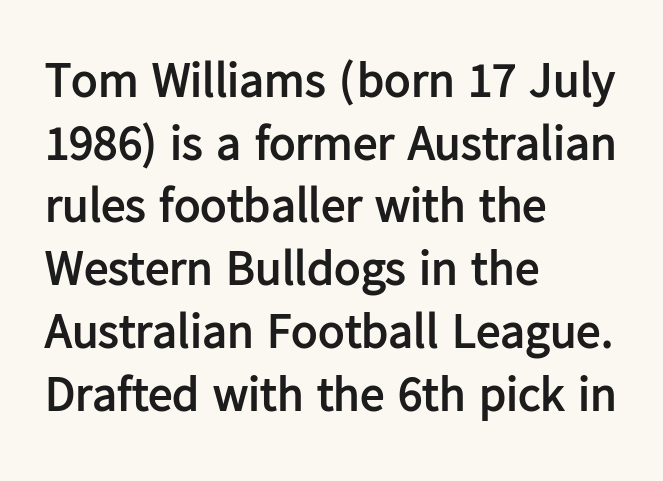
Upright lettering throughout. Each letter keeps its own natural width here, so spacing adapts to shape. Are there feet on the stems? There aren't — it's a sans. Beneath every word, the page is bare.
